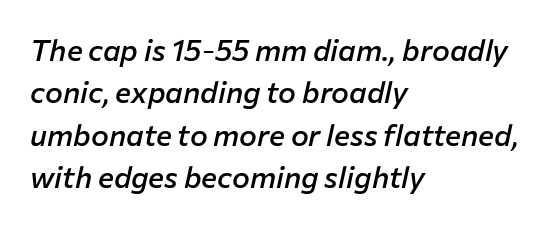
If you measured baseline to baseline, you'd find a middling distance. The letters advance in unequal steps, a hallmark of proportional type. Rule under the text: the space is simply empty. The passage shown leans; its letterforms are oblique.
